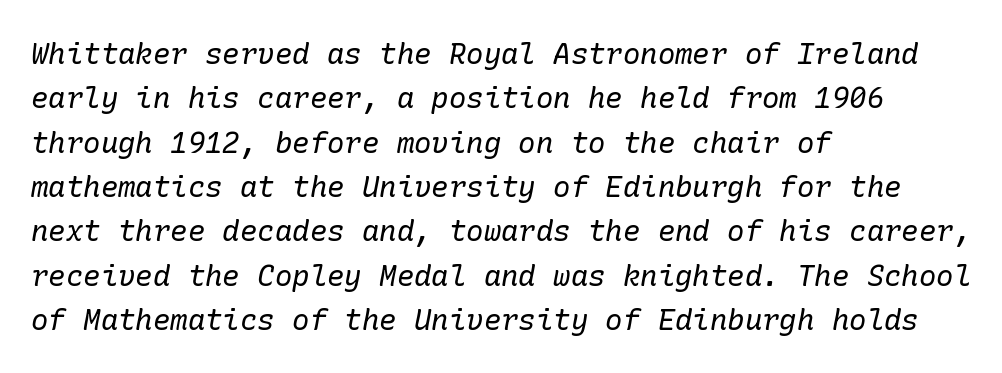
Every character sits at an angle, as italics do. Whoever set this chose a conventional vertical rhythm. Bare-footed words on every line. Weight: in the light-to-regular range. What stands out about the letter spacing? Nothing — it is the standard amount.
